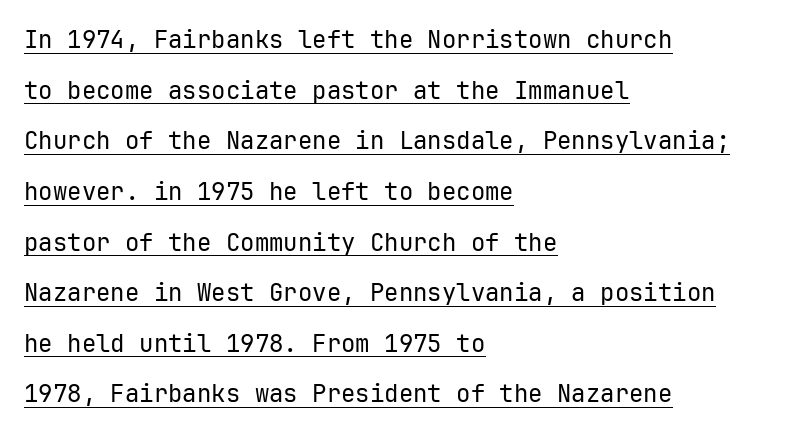
Q: Is the text bold? A: No.
Q: Is the text italic (slanted)? A: No, it is upright.
Q: Is the text underlined? A: Yes.
Q: How is the paragraph aligned? A: Left-aligned.
Q: Is the spacing between letters normal or unusually wide? A: Normal.
Q: Is the spacing between lines tight, normal or loose? A: Loose.
